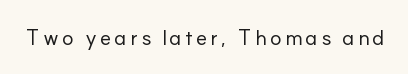
The specimen reads as upright at a glance. The face looks like a standard text weight, possibly lighter. Nobody drew a line under any word here.
